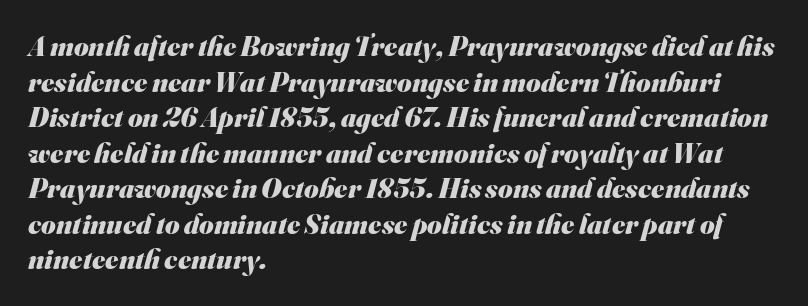
{"serif": "no", "bold": "yes", "weight": "heavy", "width": "normal", "stroke_contrast": "medium", "x_height": "small", "monospaced": "no", "underline": "no", "align": "left", "line_spacing": "normal", "line_spacing_ratio": 1.27, "letter_spacing": "normal", "letter_spacing_em": 0.0, "glyph_px": 28}
